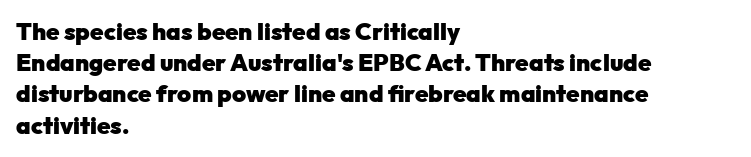
The image shows 24 px bold type, upright; set left-aligned, normal line spacing (1.3x), normal letter spacing, not underlined.
